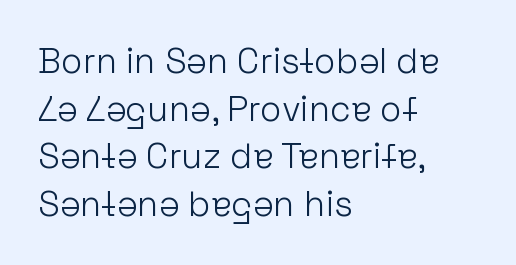
The image shows 35 px light sans-serif type, upright; set left-aligned, normal line spacing (1.36x), normal letter spacing, not underlined; low stroke contrast and a medium x-height.
